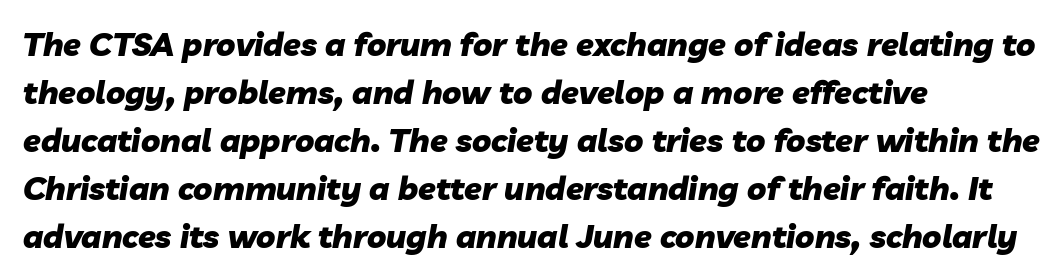
Q: Is the text bold? A: Yes.
Q: Is the text italic (slanted)? A: Yes, it leans right by about 10 degrees.
Q: Is the text underlined? A: No.
Q: How is the paragraph aligned? A: Left-aligned.
Q: Is the spacing between letters normal or unusually wide? A: Normal.
Q: Is the spacing between lines tight, normal or loose? A: Normal.
Q: Width (condensed, normal, or wide)? A: Normal.
Q: Stroke contrast? A: Low.
Q: x-height? A: Medium.
Q: Monospaced? A: No.
